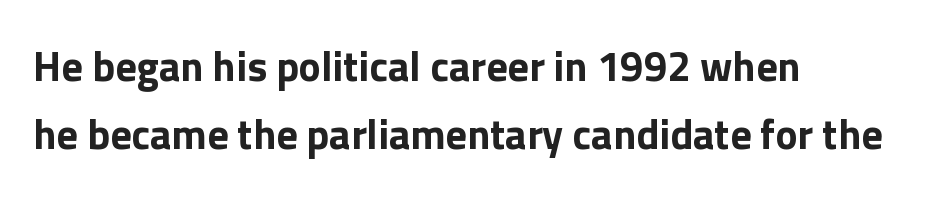
Q: Is the text bold? A: Yes.
Q: Is the text italic (slanted)? A: No, it is upright.
Q: Is the typeface a serif or a sans-serif typeface? A: Sans-serif.
Q: Is the text underlined? A: No.
Q: How is the paragraph aligned? A: Left-aligned.
Q: Is the spacing between letters normal or unusually wide? A: Normal.
Q: Is the spacing between lines tight, normal or loose? A: Normal.
Q: Width (condensed, normal, or wide)? A: Normal.
Q: x-height? A: Medium.
Q: Monospaced? A: No.
